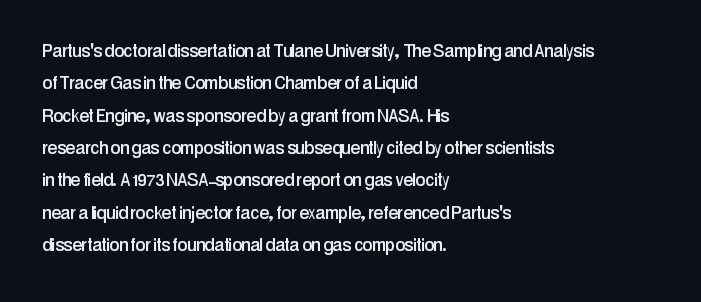
{"italic": "no", "underline": "no", "align": "left", "line_spacing": "normal", "line_spacing_ratio": 1.47, "letter_spacing": "normal", "letter_spacing_em": 0.0, "glyph_px": 22}
